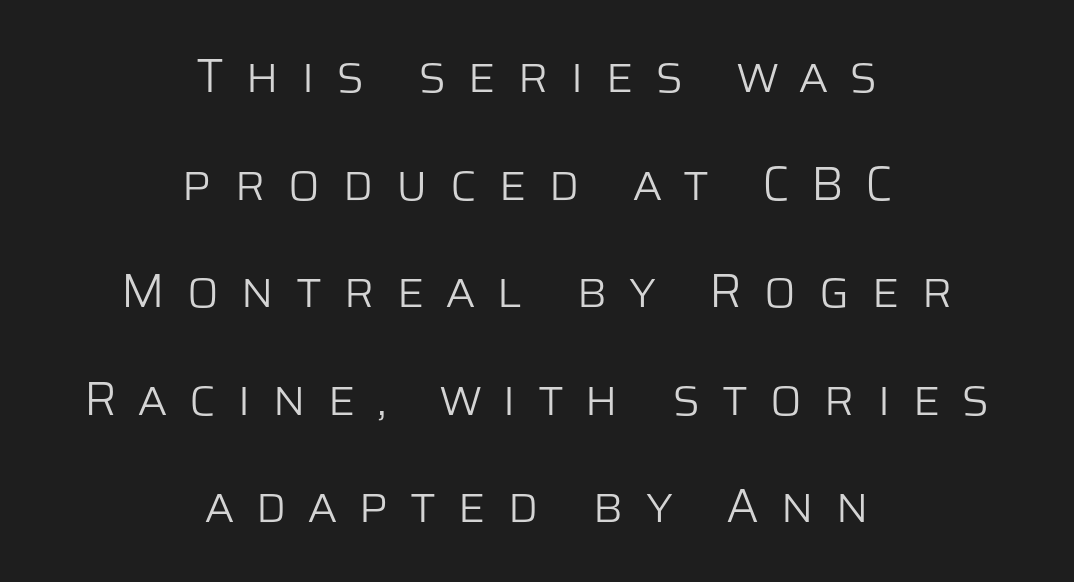
{"serif": "no", "italic": "no", "bold": "no", "weight": "light", "width": "normal", "stroke_contrast": "low", "x_height": "large", "monospaced": "no", "underline": "no", "align": "center", "line_spacing": "loose", "line_spacing_ratio": 2.24, "letter_spacing": "wide", "letter_spacing_em": 0.44, "glyph_px": 48}
